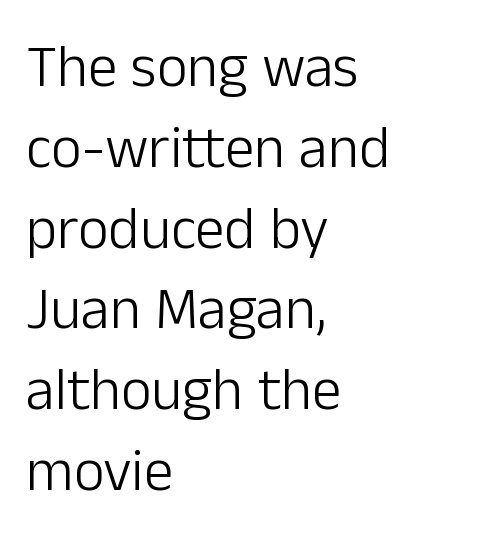
The string is rendered with underlining switched off. Glyph-to-glyph distance matches everyday printed text. Note the varied advance widths — an 'i' is clearly narrower than an 'm'. One-word summary of the alignment: left.
